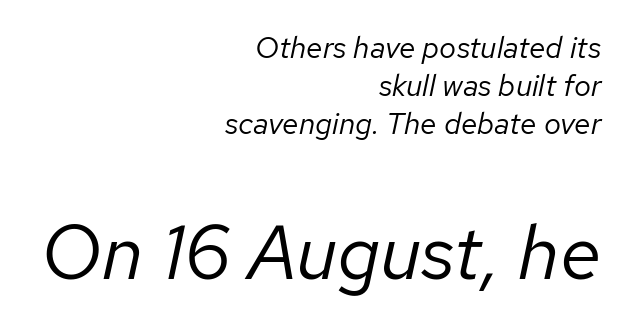
{"italic": "yes", "lean": "right", "slant_degrees": 12, "bold": "no", "weight": "regular", "width": "normal", "stroke_contrast": "low", "x_height": "medium", "monospaced": "no", "underline": "no", "align": "right", "line_spacing": "normal", "line_spacing_ratio": 1.26, "letter_spacing": "normal", "letter_spacing_em": 0.0, "larger_block": "second", "size_ratio": 2.53, "glyph_px": 76}
